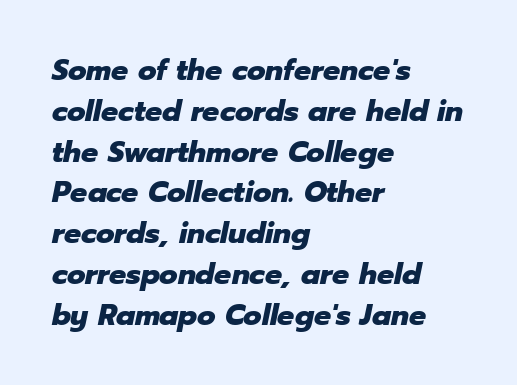
{"italic": "yes", "lean": "right", "slant_degrees": 12, "bold": "yes", "weight": "heavy", "width": "normal", "stroke_contrast": "low", "x_height": "medium", "monospaced": "no", "underline": "no", "align": "left", "line_spacing": "normal", "line_spacing_ratio": 1.36, "letter_spacing": "normal", "letter_spacing_em": 0.0, "glyph_px": 30}
